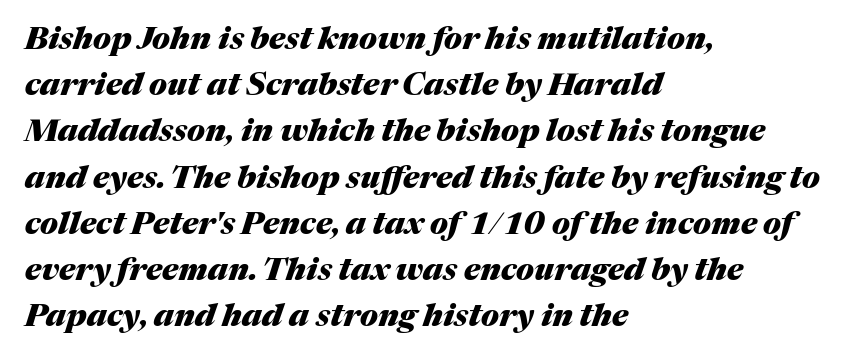
Q: Is the text bold? A: Yes.
Q: Is the text italic (slanted)? A: Yes, it leans right by about 17 degrees.
Q: Is the text underlined? A: No.
Q: How is the paragraph aligned? A: Left-aligned.
Q: Is the spacing between letters normal or unusually wide? A: Normal.
Q: Is the spacing between lines tight, normal or loose? A: Normal.
Q: Width (condensed, normal, or wide)? A: Normal.
Q: Stroke contrast? A: Medium.
Q: x-height? A: Medium.
Q: Monospaced? A: No.
